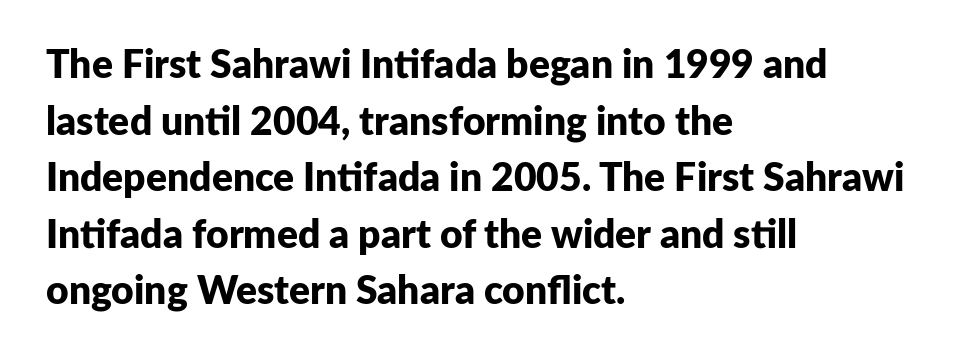
The image shows 39 px bold sans-serif type, upright; set left-aligned, normal line spacing (1.45x), normal letter spacing, not underlined; low stroke contrast and a medium x-height.
